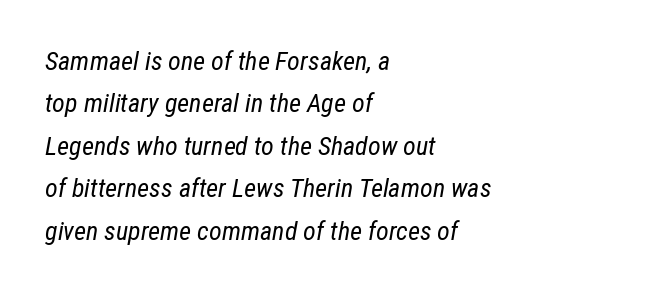
{"italic": "yes", "lean": "right", "slant_degrees": 12, "bold": "no", "underline": "no", "align": "left", "line_spacing": "normal", "line_spacing_ratio": 1.63, "letter_spacing": "normal", "letter_spacing_em": 0.0, "glyph_px": 26}
